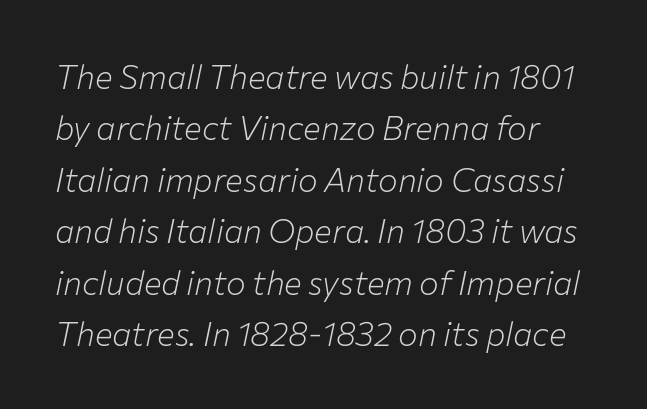
{"italic": "yes", "lean": "right", "slant_degrees": 12, "bold": "no", "weight": "light", "width": "normal", "stroke_contrast": "low", "x_height": "medium", "monospaced": "no", "underline": "no", "line_spacing": "normal", "line_spacing_ratio": 1.56, "letter_spacing": "normal", "letter_spacing_em": 0.0, "glyph_px": 33}
